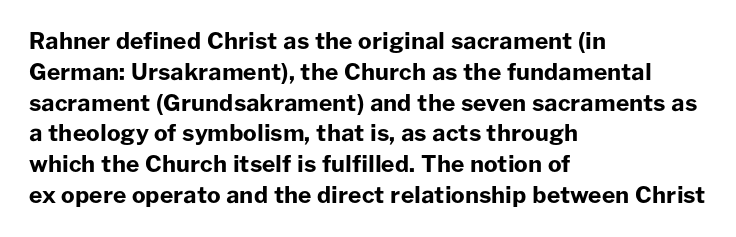
The image shows 23 px bold type, upright; set left-aligned, normal line spacing (1.34x), normal letter spacing, not underlined.
